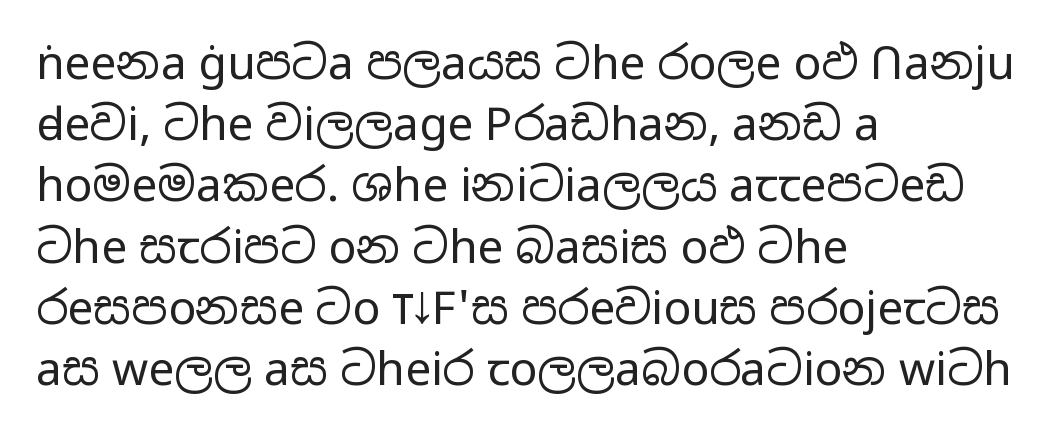
Q: Is the text bold? A: No.
Q: Is the text italic (slanted)? A: No, it is upright.
Q: Is the typeface a serif or a sans-serif typeface? A: Sans-serif.
Q: Is the text underlined? A: No.
Q: How is the paragraph aligned? A: Left-aligned.
Q: Is the spacing between letters normal or unusually wide? A: Normal.
Q: Is the spacing between lines tight, normal or loose? A: Normal.
Q: Width (condensed, normal, or wide)? A: Wide.
Q: Stroke contrast? A: Low.
Q: x-height? A: Medium.
Q: Monospaced? A: No.
